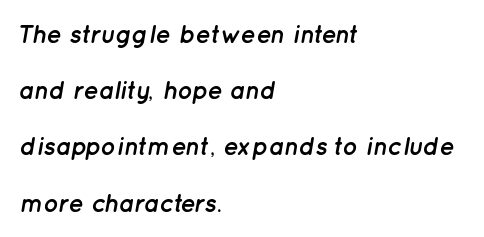
The image shows 25 px bold type, italic (leaning right); set left-aligned, loose line spacing (2.25x), normal letter spacing, not underlined.
